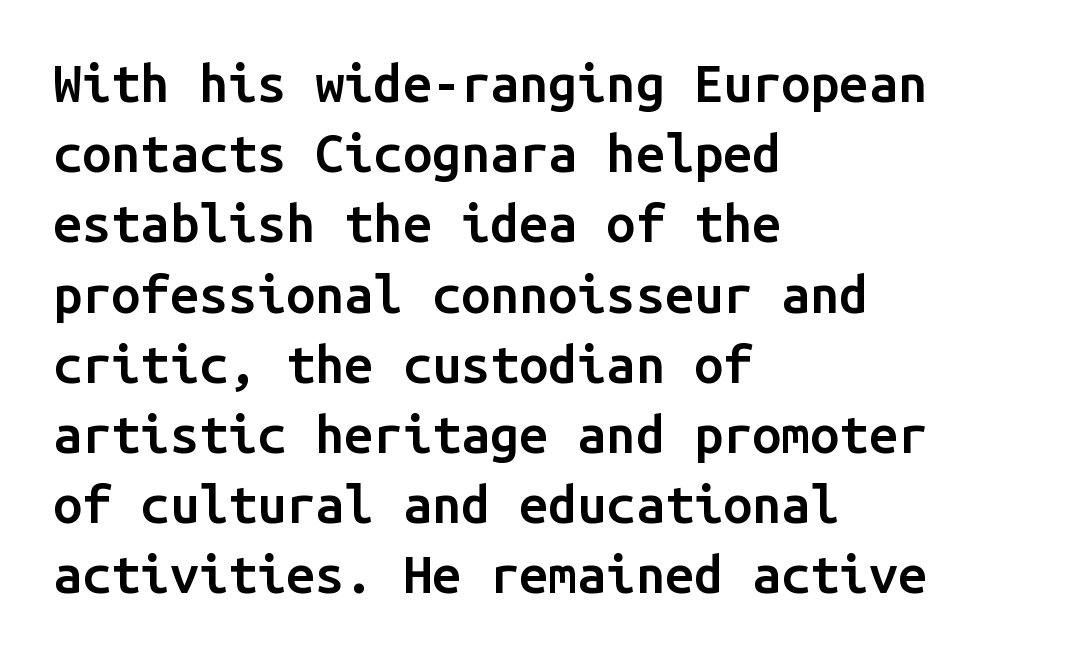
{"serif": "no", "italic": "no", "bold": "semi", "weight": "semibold", "width": "normal", "stroke_contrast": "low", "x_height": "medium", "monospaced": "yes", "underline": "no", "align": "left", "line_spacing": "normal", "line_spacing_ratio": 1.35, "letter_spacing": "normal", "letter_spacing_em": 0.0, "glyph_px": 52}
